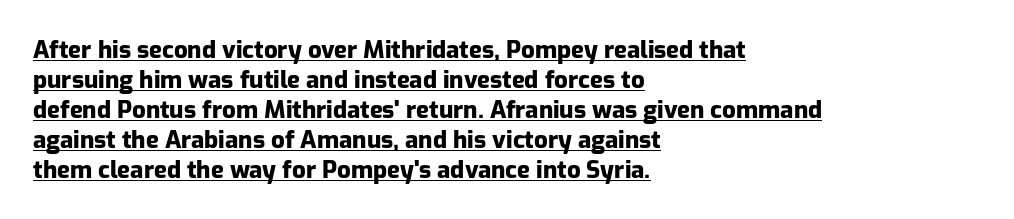
Q: Is the text bold? A: Yes.
Q: Is the text italic (slanted)? A: No, it is upright.
Q: Is the text underlined? A: Yes.
Q: How is the paragraph aligned? A: Left-aligned.
Q: Is the spacing between letters normal or unusually wide? A: Normal.
Q: Is the spacing between lines tight, normal or loose? A: Normal.
